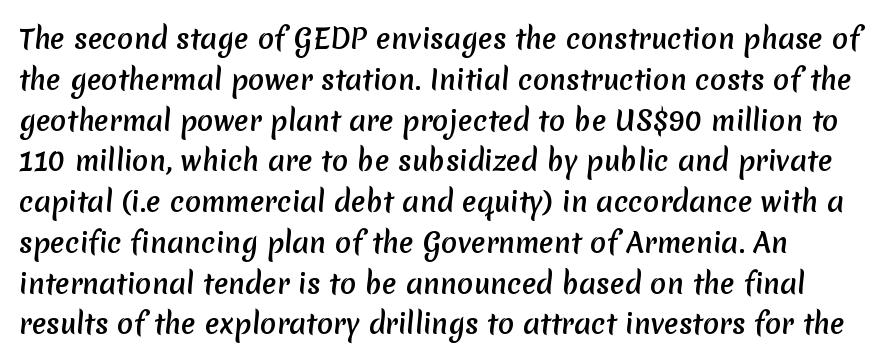
{"bold": "yes", "underline": "no", "line_spacing": "normal", "line_spacing_ratio": 1.51, "letter_spacing": "normal", "letter_spacing_em": 0.0, "glyph_px": 27}
